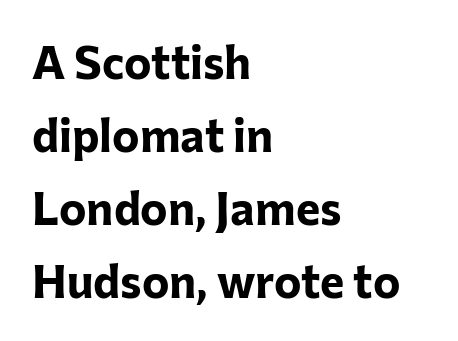
Bare-footed words on every line. The letters sit at their default tracking, neither squeezed nor spread. Typographically, this falls in the sans-serif category. The passage shown stacks its lines at a standard gap. The rendering uses natural spacing where letterforms have individual widths.
